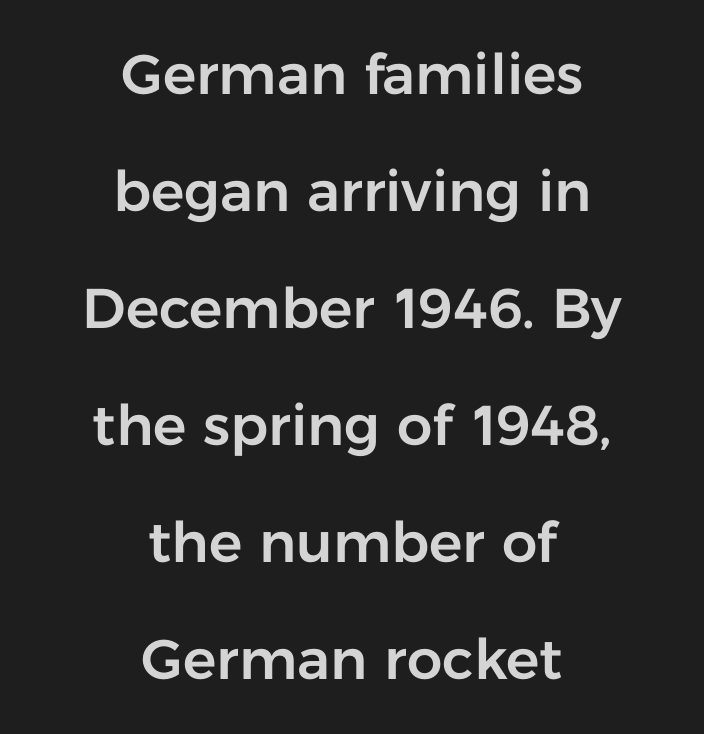
{"serif": "no", "italic": "no", "width": "normal", "stroke_contrast": "low", "x_height": "medium", "monospaced": "no", "underline": "no", "align": "center", "line_spacing": "loose", "line_spacing_ratio": 2.09, "letter_spacing": "normal", "letter_spacing_em": 0.0, "glyph_px": 56}
